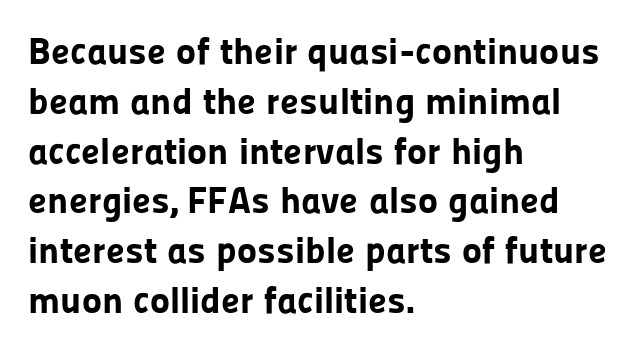
The image shows 38 px bold sans-serif type, upright; set left-aligned, normal line spacing (1.31x), normal letter spacing, not underlined; low stroke contrast and a medium x-height.
